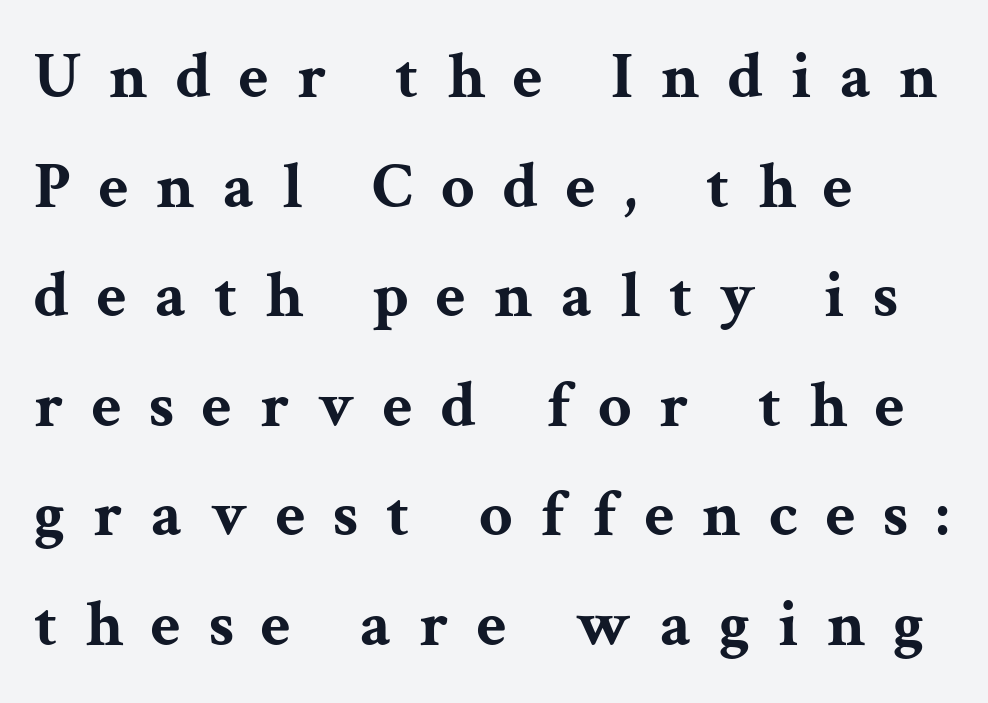
The image shows 66 px bold, wide serif type, upright; set left-aligned, normal line spacing (1.66x), unusually wide letter spacing (+0.42 em), not underlined; medium stroke contrast and a medium x-height.
